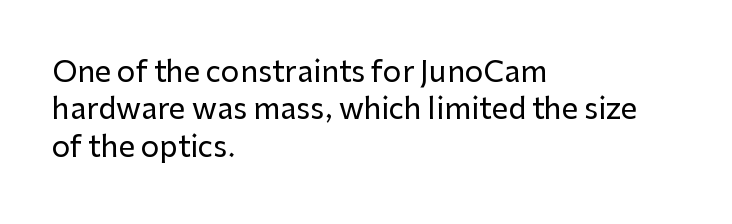
The image shows 29 px sans-serif type, upright; set left-aligned, normal line spacing (1.29x), normal letter spacing, not underlined; low stroke contrast and a medium x-height.
